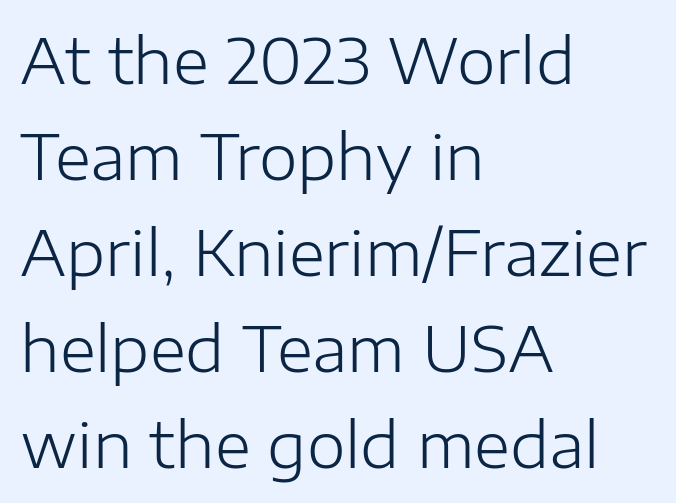
Q: Is the text bold? A: No.
Q: Is the text italic (slanted)? A: No, it is upright.
Q: Is the typeface a serif or a sans-serif typeface? A: Sans-serif.
Q: Is the text underlined? A: No.
Q: How is the paragraph aligned? A: Left-aligned.
Q: Is the spacing between letters normal or unusually wide? A: Normal.
Q: Is the spacing between lines tight, normal or loose? A: Normal.
Q: Width (condensed, normal, or wide)? A: Normal.
Q: Stroke contrast? A: Low.
Q: x-height? A: Medium.
Q: Monospaced? A: No.
